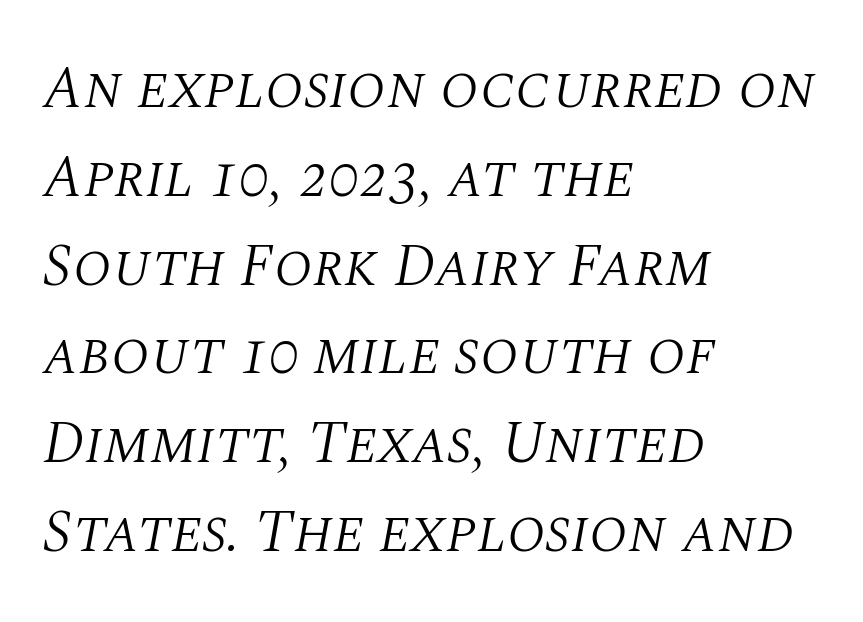
Q: Is the text bold? A: No.
Q: Is the text italic (slanted)? A: Yes, it leans right by about 10 degrees.
Q: Is the typeface a serif or a sans-serif typeface? A: Serif.
Q: Is the text underlined? A: No.
Q: How is the paragraph aligned? A: Left-aligned.
Q: Is the spacing between letters normal or unusually wide? A: Normal.
Q: Is the spacing between lines tight, normal or loose? A: Normal.
Q: Width (condensed, normal, or wide)? A: Normal.
Q: Stroke contrast? A: Medium.
Q: x-height? A: Large.
Q: Monospaced? A: No.
